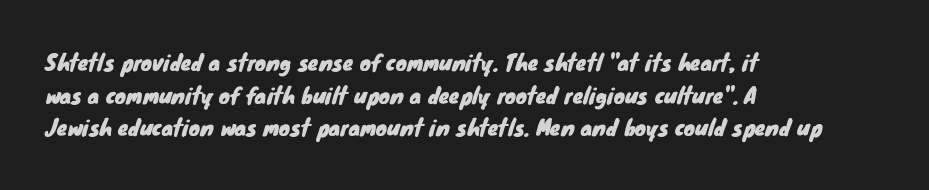
How are the letters spaced? Ordinarily, with no added tracking. The typesetter chose a ragged-right arrangement here. Rule under the text: the space is simply empty. Each new line begins a customary step beneath the previous one.
